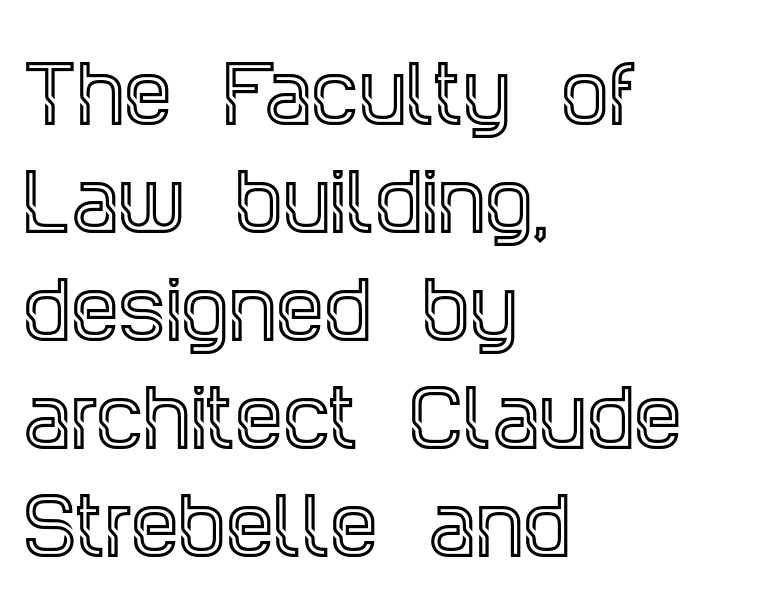
Quick note: interline space is typical. The glyphs are unaccompanied by any horizontal stroke below them. A roman cut, with each character standing at attention. Note the varied advance widths — an 'i' is clearly narrower than an 'm'. Layout note: lines flush left. Between one letter and the next there's only the usual sliver of space.
